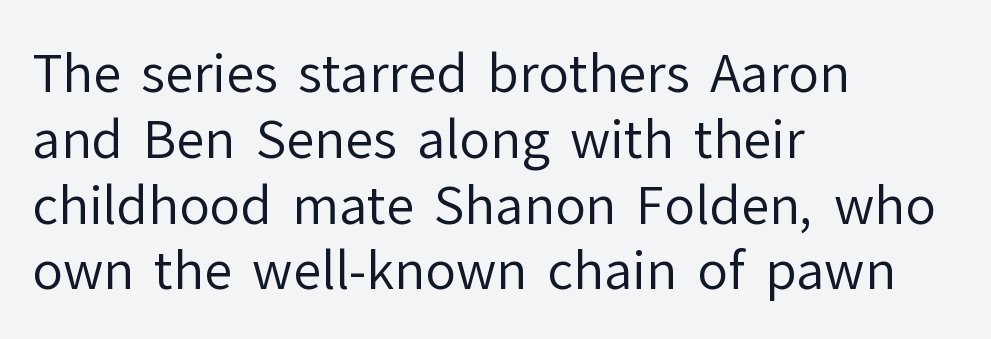
The type sits square on the baseline with zero lean. Nobody drew a line under any word here. Reading down the column, the eye jumps a familiar distance to each next line. Does the copy run flush right? No — it runs flush left. Weight class: somewhere from thin through regular.
